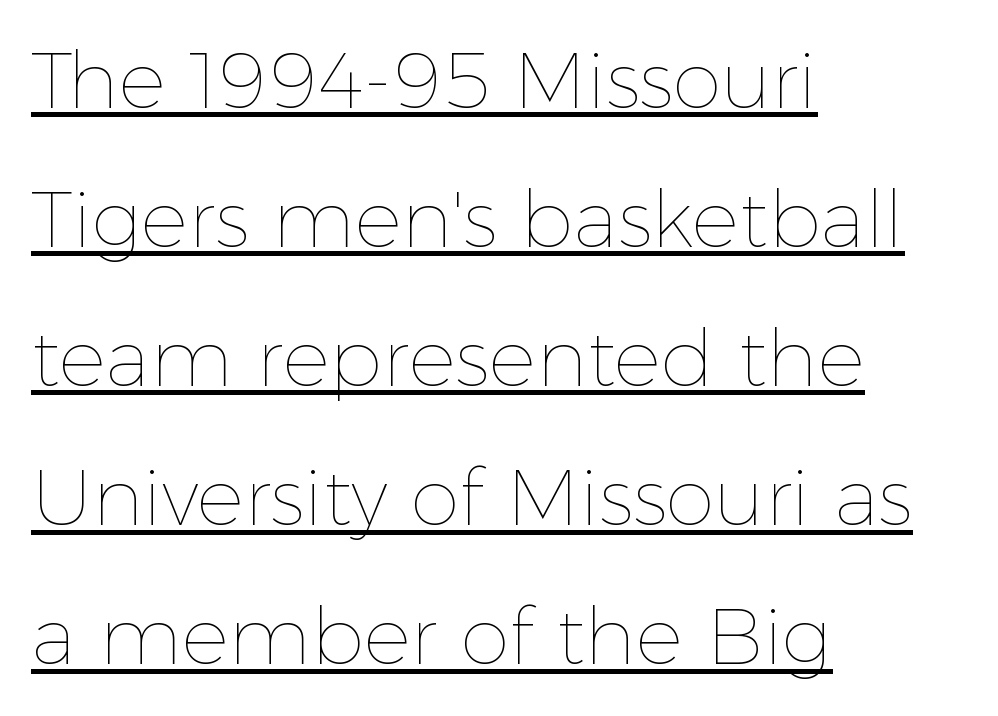
The image shows 79 px thin type, upright; set left-aligned, line spacing 1.76x, normal letter spacing, underlined; a medium x-height.
